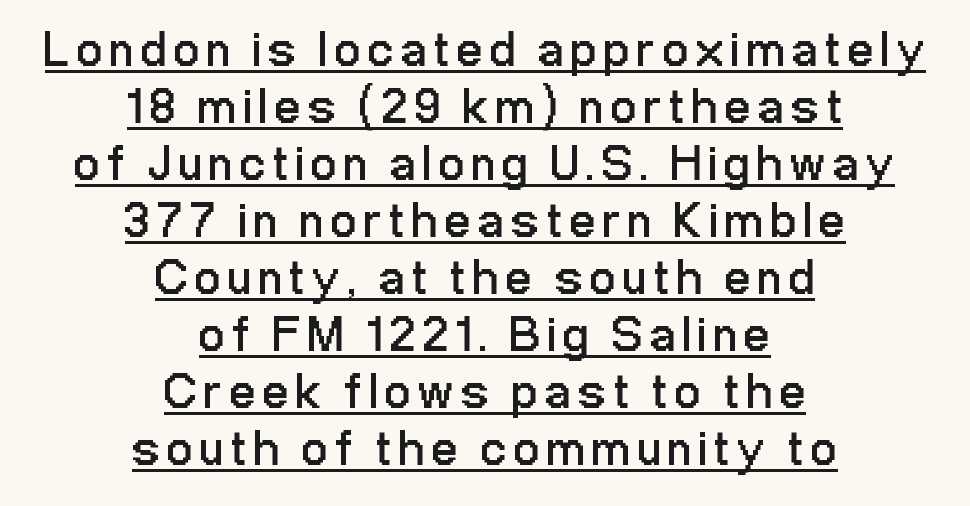
The passage shown is underscored from start to finish. Here the designer chose a conventional face with non-uniform glyph widths. Style check: upright. The passage shown is not bold in any degree.
